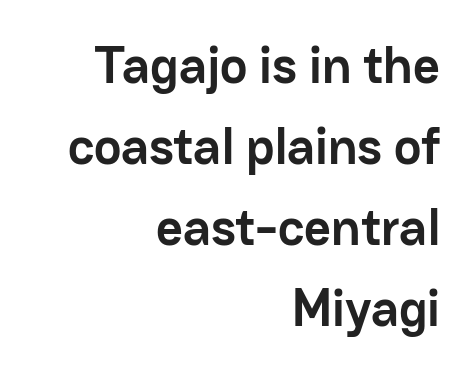
The image shows 52 px semibold sans-serif type, upright; set right-aligned, normal line spacing (1.56x), normal letter spacing, not underlined; low stroke contrast and a medium x-height.
